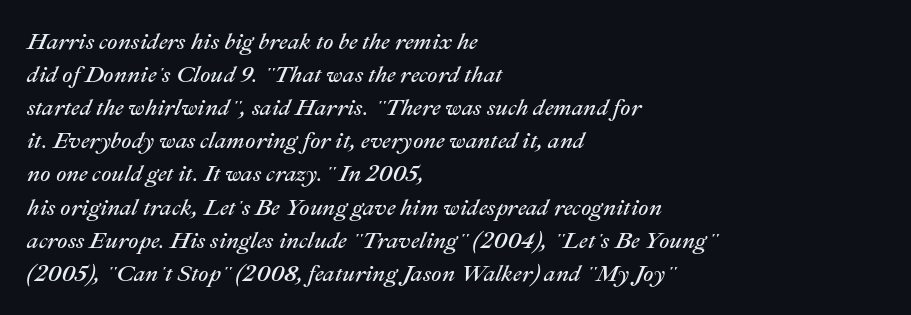
Q: Is the text bold? A: No.
Q: Is the text italic (slanted)? A: Yes, it leans right by about 22 degrees.
Q: Is the text underlined? A: No.
Q: How is the paragraph aligned? A: Left-aligned.
Q: Is the spacing between letters normal or unusually wide? A: Normal.
Q: Is the spacing between lines tight, normal or loose? A: Normal.
